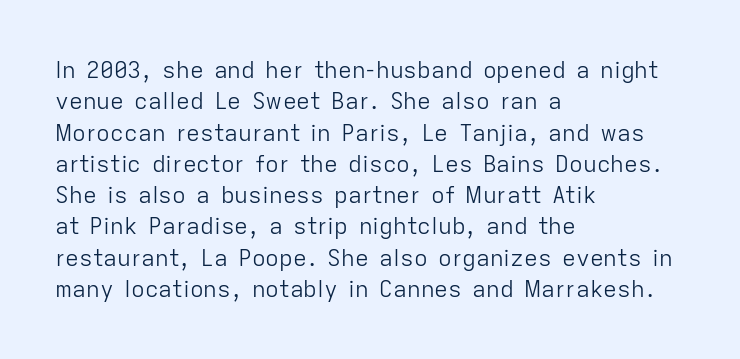
One glance says typical: line gaps are just what's usual. What stands out about the letter spacing? Nothing — it is the standard amount. This reads as an unemphasized weight, regular at the heaviest. The text block is weighted toward the left margin, trailing off unevenly rightward. Descender tails drop into unmarked territory. The specimen reads as upright at a glance.
